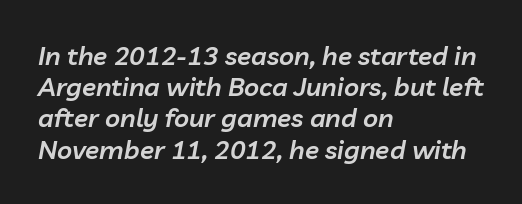
Does the weight exceed regular? Yes, but only to semibold. Every row of glyphs begins at an identical x-position on the left. A clean baseline with only descenders dipping below it. Characters follow at the spacing the type designer built in. The font's italic variant was chosen for this text.
